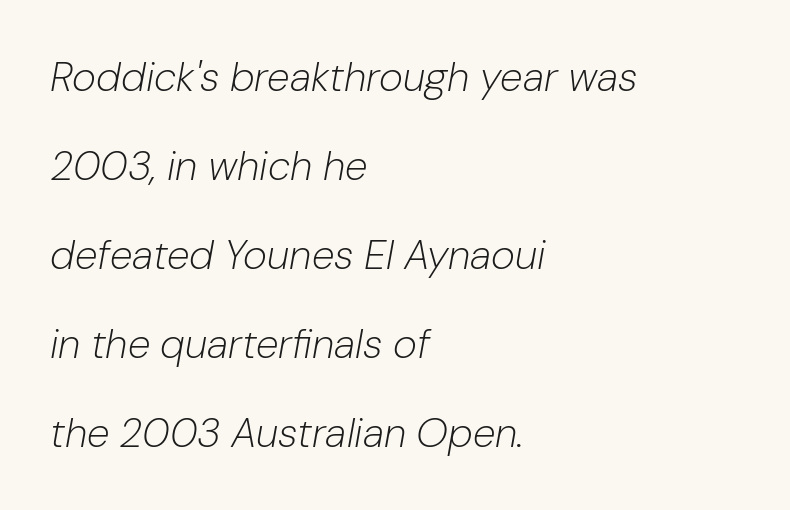
Ink coverage per letter is moderate at most. Is the type slanted? Yes — the strokes lean at a clear angle. Varying glyph widths throughout — classic text-font behaviour. Is there much room between lines? Yes — plenty of vertical air separates them. The gaps between neighbouring characters are ordinary and unremarkable. Line beginnings align vertically; line endings do not.
